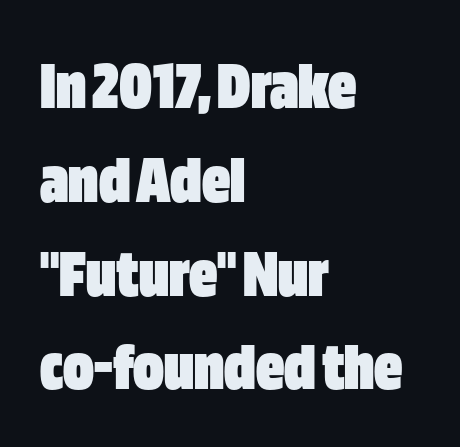
Q: Is the text bold? A: Yes.
Q: Is the text italic (slanted)? A: No, it is upright.
Q: Is the typeface a serif or a sans-serif typeface? A: Sans-serif.
Q: Is the text underlined? A: No.
Q: How is the paragraph aligned? A: Left-aligned.
Q: Is the spacing between letters normal or unusually wide? A: Normal.
Q: Is the spacing between lines tight, normal or loose? A: Normal.
Q: Width (condensed, normal, or wide)? A: Condensed.
Q: Stroke contrast? A: Low.
Q: x-height? A: Large.
Q: Monospaced? A: No.
